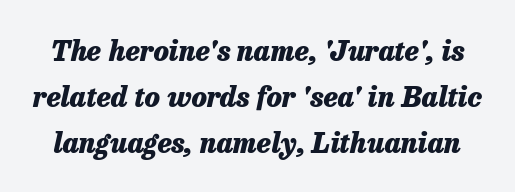
{"italic": "yes", "lean": "right", "slant_degrees": 13, "bold": "yes", "weight": "heavy", "width": "normal", "stroke_contrast": "low", "x_height": "medium", "monospaced": "no", "underline": "no", "line_spacing": "normal", "line_spacing_ratio": 1.65, "letter_spacing": "normal", "letter_spacing_em": 0.0, "glyph_px": 28}
